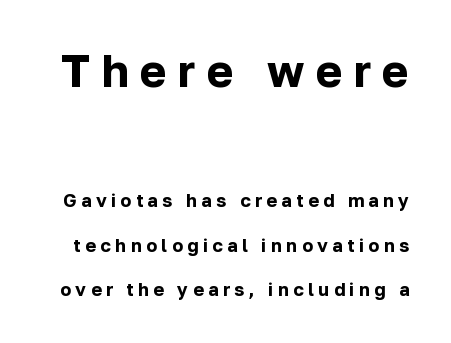
{"serif": "no", "italic": "no", "bold": "yes", "weight": "bold", "width": "normal", "stroke_contrast": "low", "x_height": "medium", "monospaced": "no", "underline": "no", "line_spacing": "loose", "line_spacing_ratio": 2.47, "letter_spacing": "wide", "letter_spacing_em": 0.25, "larger_block": "first", "size_ratio": 2.5, "glyph_px": 45}
